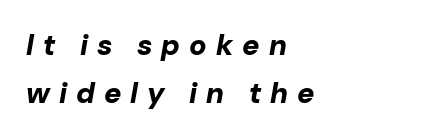
The image shows 29 px bold type, italic (leaning right); set left-aligned, normal line spacing (1.65x), unusually wide letter spacing (+0.31 em), not underlined; low stroke contrast and a medium x-height.
